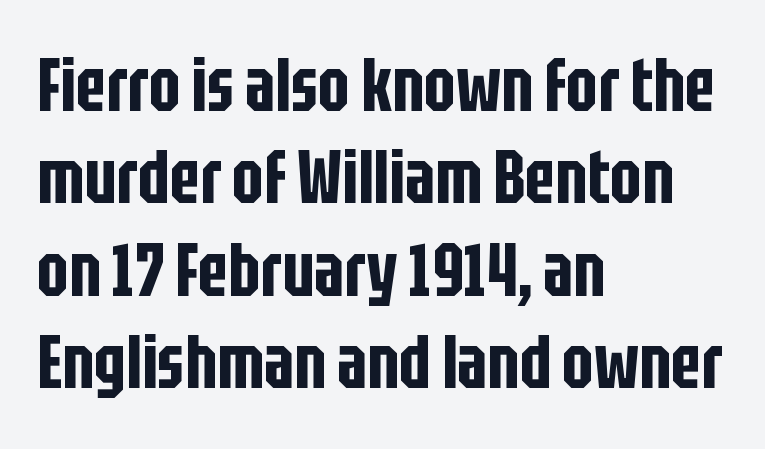
Nope, no serifs anywhere on these letters. Vertical spacing — default. Every row of glyphs begins at an identical x-position on the left. Decoration check: the copy has no underline.
